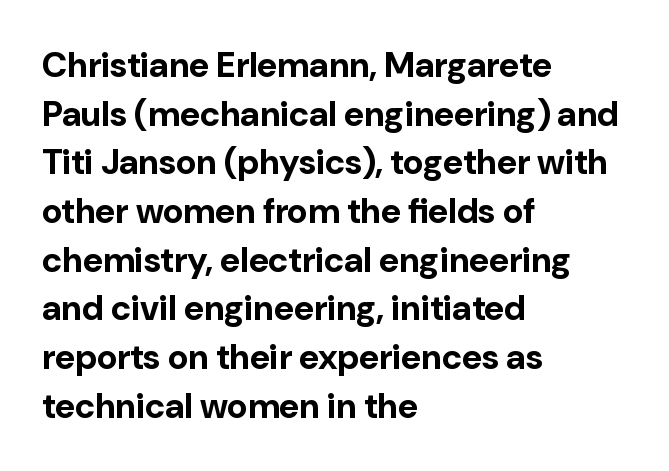
The letters sit at their default tracking, neither squeezed nor spread. The lines sit at an ordinary, default distance from one another. On the weight axis this lands at bold, roughly 700. The characters display no serif detailing; their extremities are plain. Character widths vary here, with narrow letters taking less room than wide ones. When letters stand straight like this, we call the style roman or upright.
